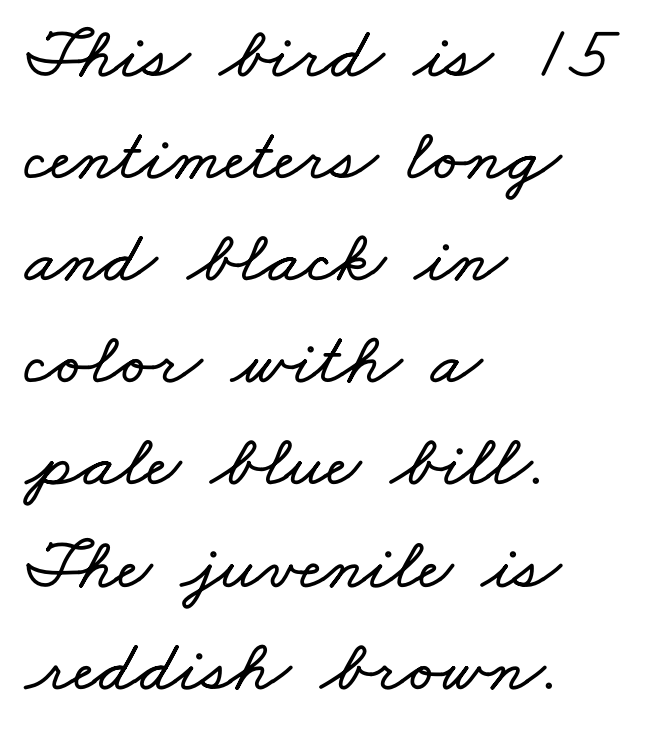
Q: Is the text underlined? A: No.
Q: How is the paragraph aligned? A: Left-aligned.
Q: Is the spacing between letters normal or unusually wide? A: Normal.
Q: Is the spacing between lines tight, normal or loose? A: Normal.
Q: Width (condensed, normal, or wide)? A: Wide.
Q: Stroke contrast? A: Low.
Q: x-height? A: Small.
Q: Monospaced? A: No.
